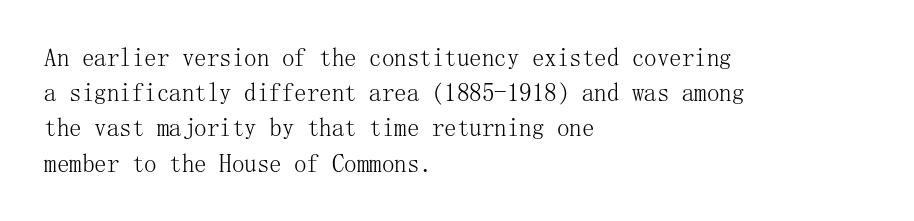
{"italic": "no", "bold": "no", "underline": "no", "align": "left", "line_spacing": "normal", "line_spacing_ratio": 1.41, "letter_spacing": "normal", "letter_spacing_em": 0.0, "glyph_px": 25}
